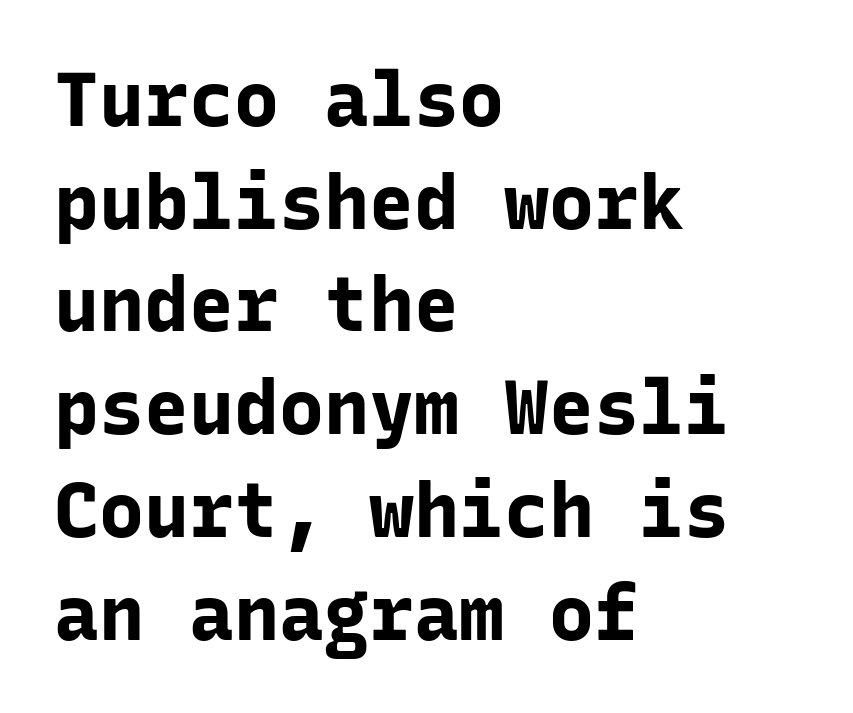
A roman cut, with each character standing at attention. This sample is left-justified, so line endings fall wherever the words run out. Here the designer chose a console-style face with uniform glyph widths. Heavy, bold letterforms.
